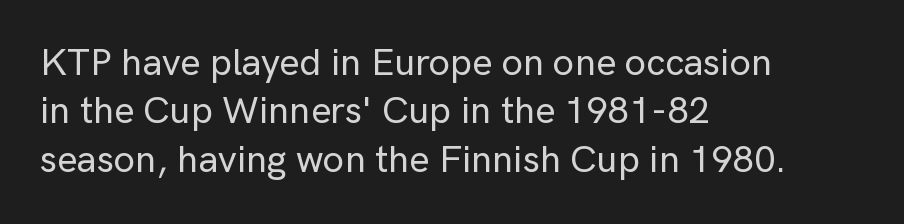
Interline gaps are of average width in this sample. A student would call this left alignment; a typographer would say flush left, rag right. Plain, unruled lines of type. You can tell from the bare stems that sans-serif type was used. Students, note that the glyphs here touch the page at normal intervals. These lines are rendered in a variable-pitch font.
